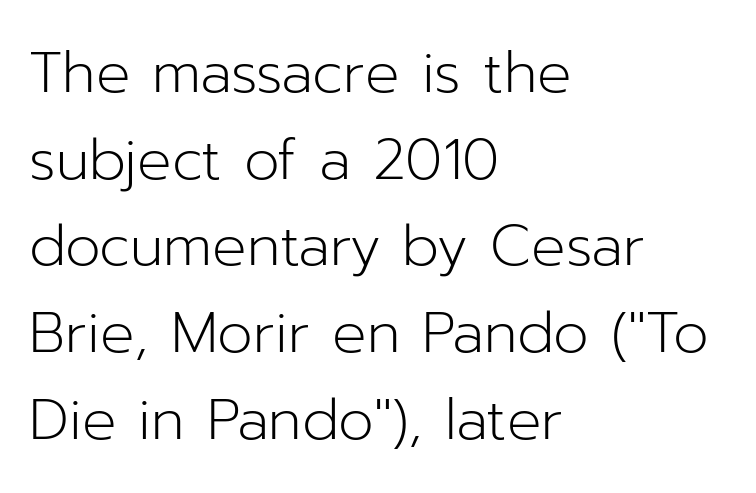
The image shows 57 px light sans-serif type, upright; set left-aligned, normal line spacing (1.52x), normal letter spacing, not underlined; low stroke contrast and a medium x-height.
